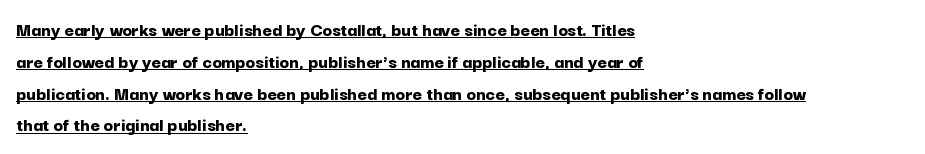
Ascenders rise straight up at ninety degrees. Caption: multi-line text, flush left, ragged right. The letterforms sit shoulder to shoulder at normal distance. Is there an underline? Yes — a line sits under the letters. One glance says typical: line gaps are just what's usual.
